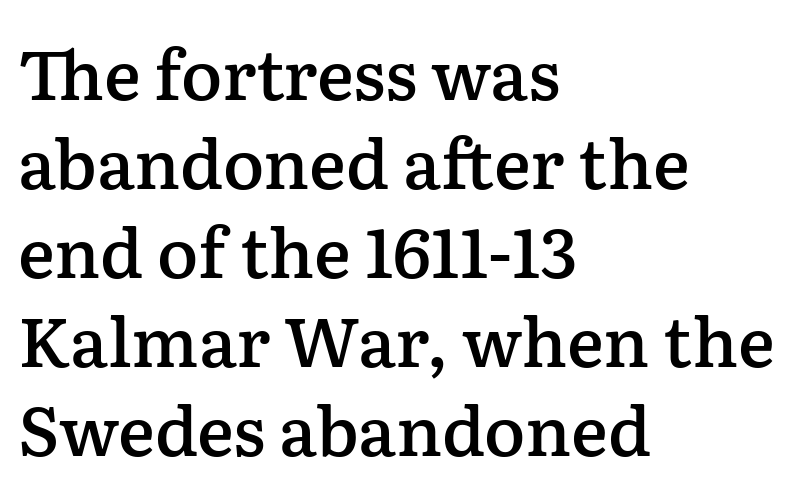
Underlining? Definitely not there. The rendering uses natural spacing where letterforms have individual widths. Alignment: flush left. Weight check: semibold — heavier than regular, not quite bold. These lines sit exactly where default settings would place them. The horizontal fit of the characters is conventional and even.
